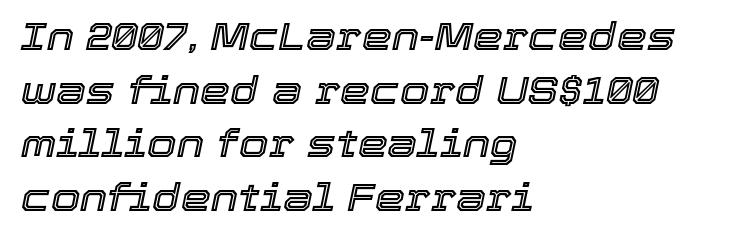
{"italic": "yes", "lean": "right", "slant_degrees": 12, "width": "normal", "x_height": "medium", "monospaced": "no", "underline": "no", "align": "left", "line_spacing": "normal", "line_spacing_ratio": 1.41, "letter_spacing": "normal", "letter_spacing_em": 0.0, "glyph_px": 38}
